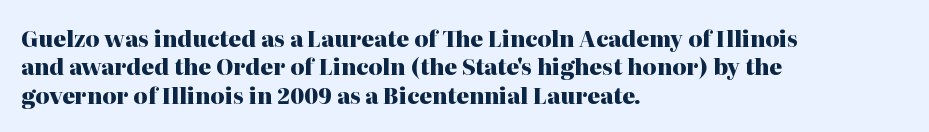
Q: Is the text bold? A: Yes.
Q: Is the text italic (slanted)? A: No, it is upright.
Q: Is the text underlined? A: No.
Q: How is the paragraph aligned? A: Left-aligned.
Q: Is the spacing between letters normal or unusually wide? A: Normal.
Q: Is the spacing between lines tight, normal or loose? A: Normal.
